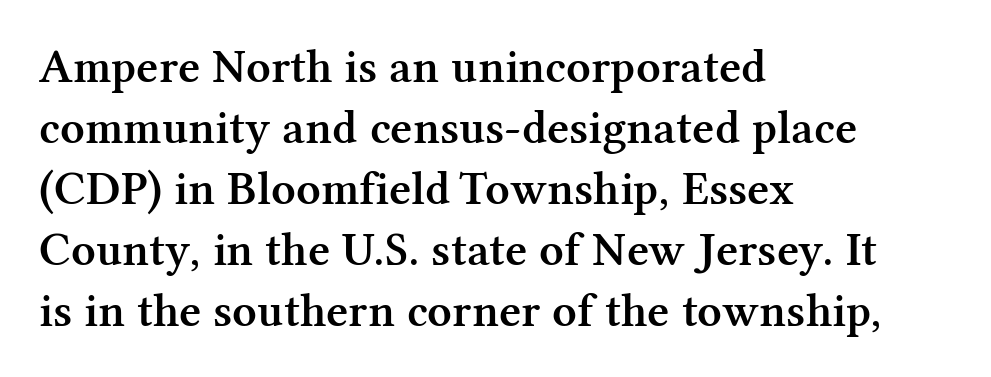
Q: Is the text bold? A: Semi-bold.
Q: Is the text italic (slanted)? A: No, it is upright.
Q: Is the typeface a serif or a sans-serif typeface? A: Serif.
Q: Is the text underlined? A: No.
Q: How is the paragraph aligned? A: Left-aligned.
Q: Is the spacing between letters normal or unusually wide? A: Normal.
Q: Is the spacing between lines tight, normal or loose? A: Normal.
Q: Width (condensed, normal, or wide)? A: Normal.
Q: Stroke contrast? A: Medium.
Q: x-height? A: Medium.
Q: Monospaced? A: No.
